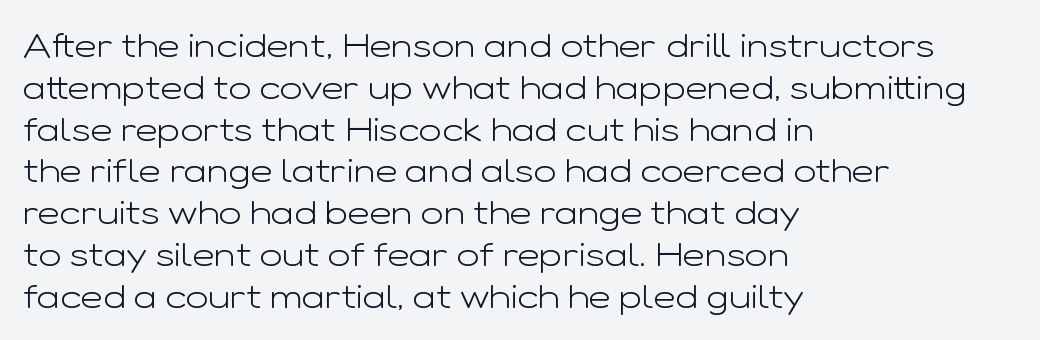
The image shows 34 px light, wide sans-serif type, upright; set left-aligned, line spacing 1.23x, normal letter spacing, not underlined; low stroke contrast and a medium x-height.
